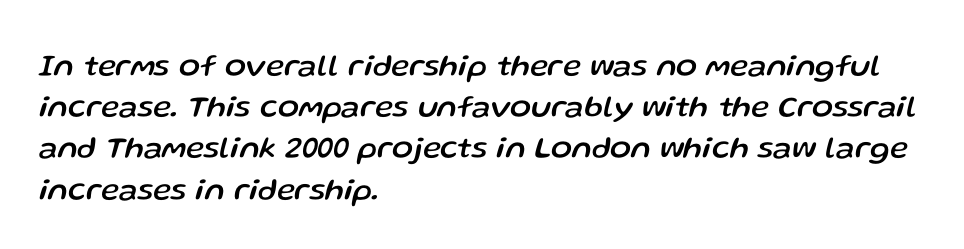
The image shows 31 px text type, italic (leaning right); set left-aligned, normal line spacing (1.33x), normal letter spacing, not underlined; low stroke contrast and a medium x-height.
